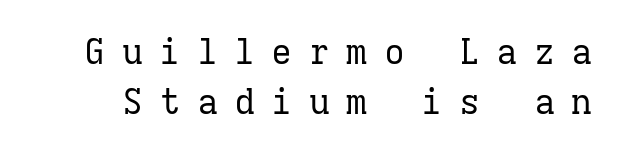
{"serif": "yes", "italic": "no", "bold": "no", "weight": "regular", "width": "normal", "stroke_contrast": "low", "x_height": "medium", "monospaced": "yes", "underline": "no", "line_spacing": "normal", "line_spacing_ratio": 1.44, "letter_spacing": "wide", "letter_spacing_em": 0.47, "glyph_px": 35}
